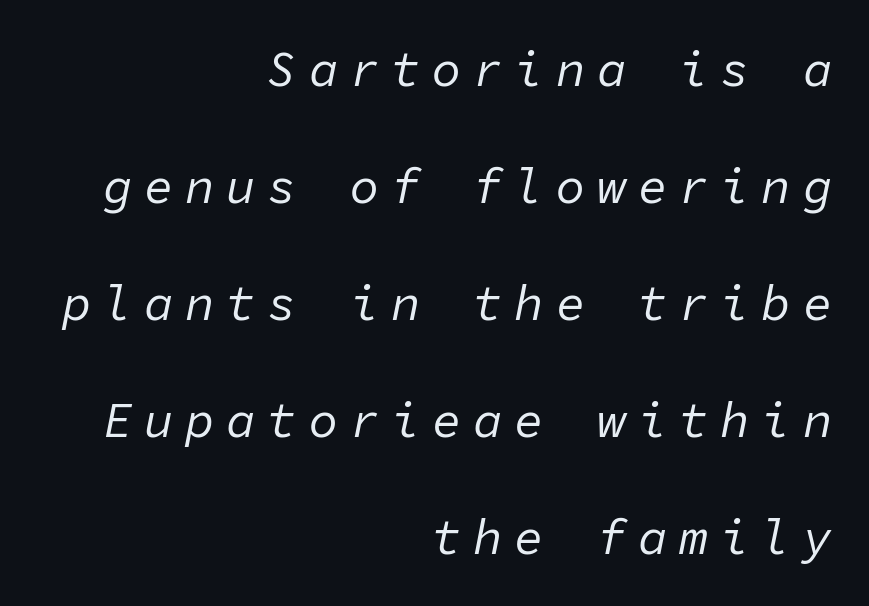
The image shows 49 px regular-weight type, italic (leaning right), monospaced; set right-aligned, loose line spacing (2.39x), unusually wide letter spacing (+0.24 em), not underlined; low stroke contrast and a medium x-height.
